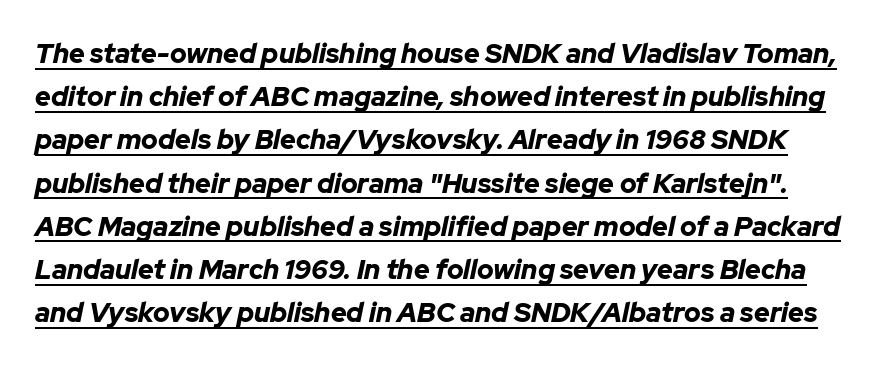
Each new line begins a customary step beneath the previous one. These lines carry a lot of weight — the face is fully bold. The rendering uses the underline text-decoration. Inter-character spacing is left at the font's built-in metrics. Italic: yes, the glyphs are oblique.
